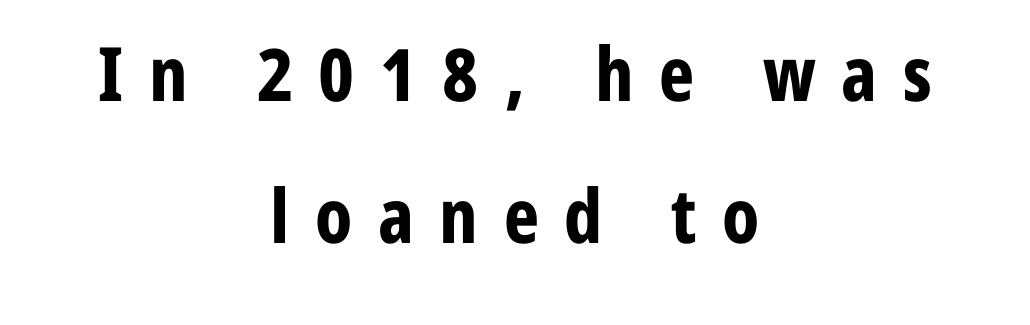
The image shows 75 px bold, condensed sans-serif type, upright; set centered, loose line spacing (1.9x), unusually wide letter spacing (+0.34 em), not underlined; low stroke contrast and a medium x-height.
